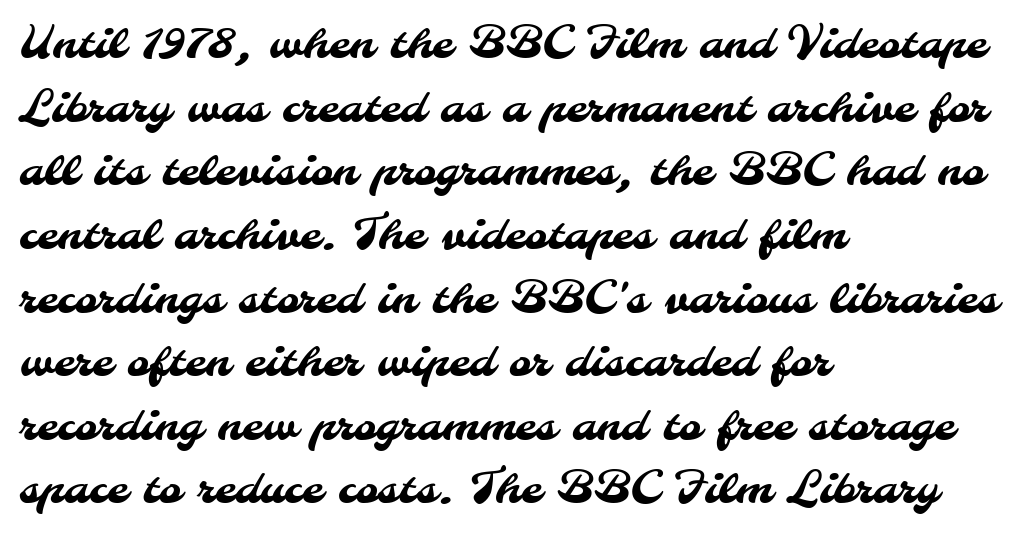
The image shows 43 px sans-serif type; set left-aligned, normal line spacing (1.48x), normal letter spacing, not underlined; medium stroke contrast and a small x-height.
